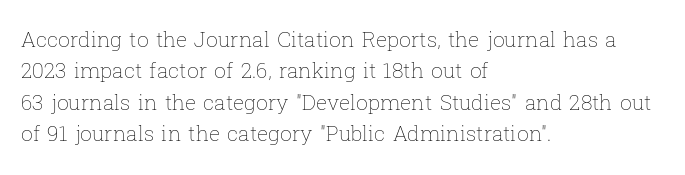
Q: Is the text bold? A: No.
Q: Is the text italic (slanted)? A: No, it is upright.
Q: Is the text underlined? A: No.
Q: How is the paragraph aligned? A: Left-aligned.
Q: Is the spacing between letters normal or unusually wide? A: Normal.
Q: Is the spacing between lines tight, normal or loose? A: Normal.
